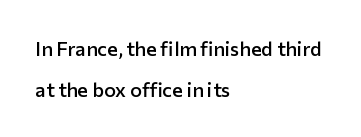
The image shows 20 px text type, upright; set left-aligned, loose line spacing (2.03x), normal letter spacing, not underlined.
